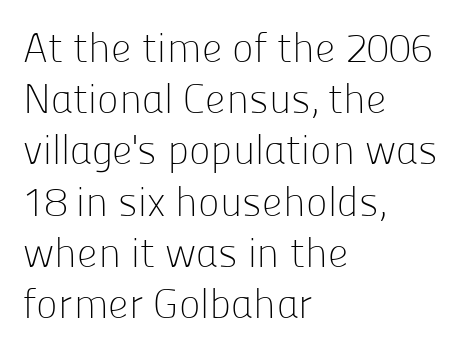
The image shows 41 px light sans-serif type, upright; set left-aligned, normal line spacing (1.25x), normal letter spacing, not underlined; low stroke contrast and a medium x-height.
